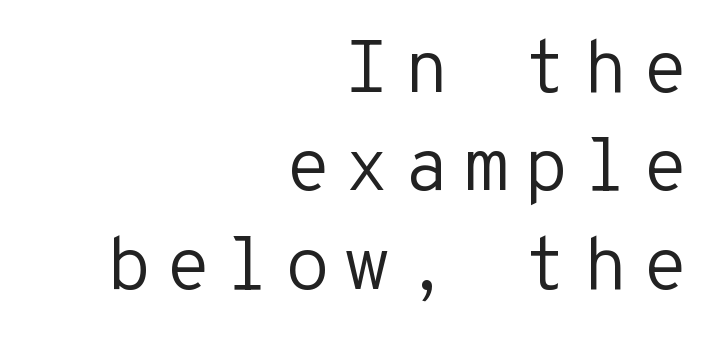
The letterforms sit at book weight or below. Any mark beneath the type? The region is blank. The rows are spaced the way most documents space them. Think of a typewriter: that constant character pitch is what you see here. A student would call this right alignment; a typographer would say flush right, rag left.
